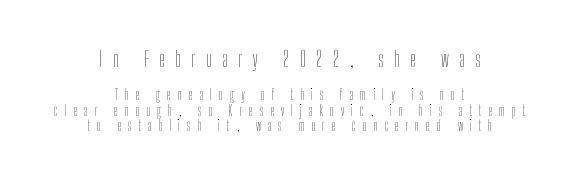
The image shows 21 px text type, upright; set centered, tight line spacing (1.11x), unusually wide letter spacing (+0.49 em), not underlined; the first (top) block is 1.5x larger.
